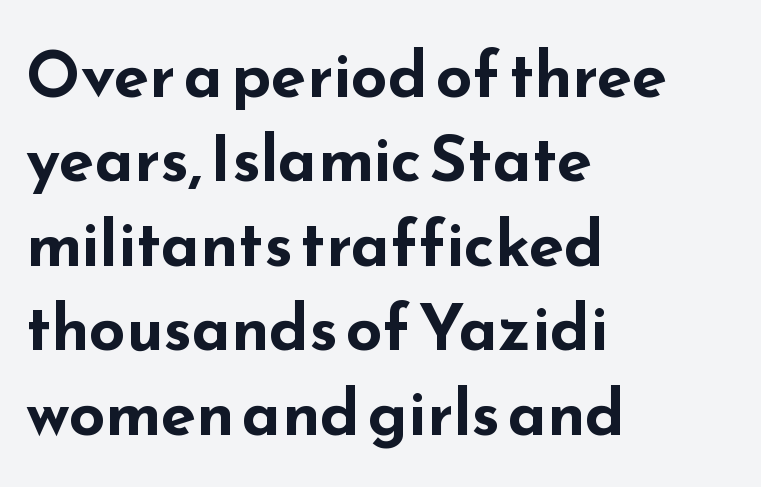
{"serif": "no", "italic": "no", "bold": "yes", "weight": "bold", "width": "wide", "stroke_contrast": "low", "x_height": "small", "monospaced": "no", "underline": "no", "align": "left", "line_spacing": "normal", "line_spacing_ratio": 1.32, "letter_spacing": "normal", "letter_spacing_em": 0.0, "glyph_px": 64}
